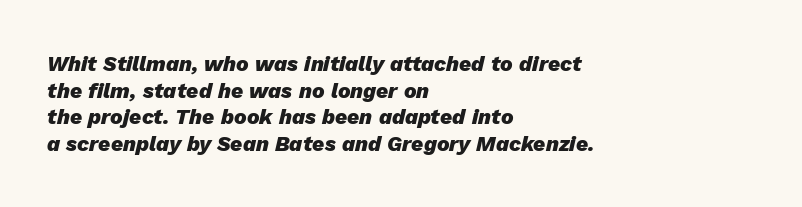
Q: Is the text bold? A: Yes.
Q: Is the text italic (slanted)? A: Yes, it leans right by about 13 degrees.
Q: Is the text underlined? A: No.
Q: How is the paragraph aligned? A: Left-aligned.
Q: Is the spacing between letters normal or unusually wide? A: Normal.
Q: Is the spacing between lines tight, normal or loose? A: Normal.
